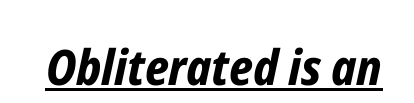
The line texture is even and compact thanks to regular tracking. Check the space under the baseline: a stroke is drawn there. A full-strength bold gives these letters their thick strokes. Quick note: italic. Is this a fixed-width face? No — the glyphs have proportional, varying widths.
